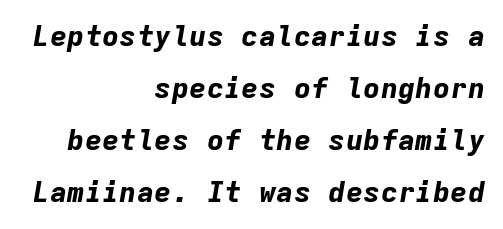
{"italic": "yes", "lean": "right", "slant_degrees": 9, "bold": "yes", "weight": "bold", "width": "normal", "stroke_contrast": "low", "x_height": "medium", "monospaced": "yes", "underline": "no", "align": "right", "line_spacing_ratio": 1.79, "letter_spacing": "normal", "letter_spacing_em": 0.0, "glyph_px": 29}
